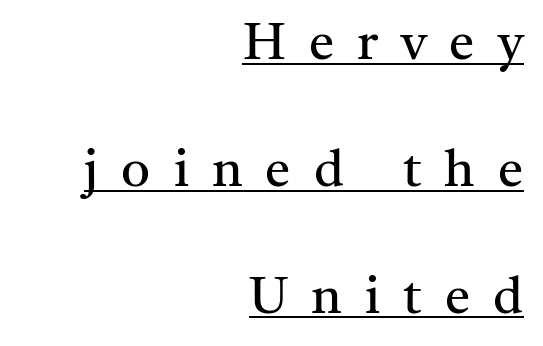
The letterforms stand isolated, each surrounded by extra space. The face looks like a standard text weight, possibly lighter. Small tapered or slab feet sit at the stroke ends, so this counts as serif. Italic? Not at all — the glyphs are vertical. Baseline-to-baseline distance is far greater than the letter height. The compositor pushed each line to the right boundary.
